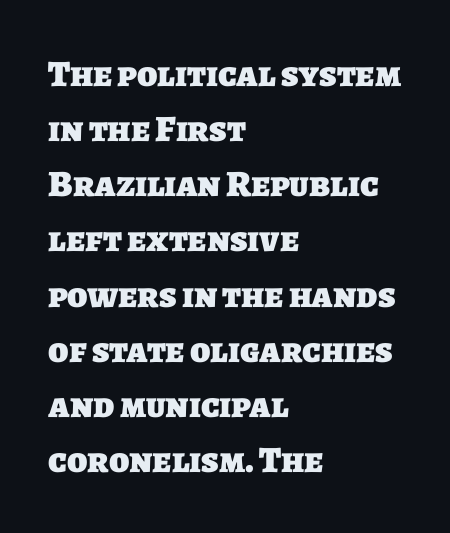
Every row of glyphs begins at an identical x-position on the left. Looks like regular typesetting: each glyph gets only the width it needs. What kind of face is this? One without serifs — a sans. There is no visible air inserted between adjacent glyphs. You'd pick this weight for a headline — it's a proper bold.
